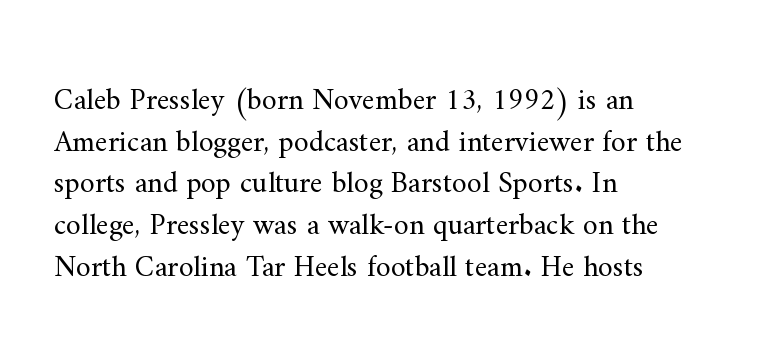
Q: Is the text bold? A: No.
Q: Is the text italic (slanted)? A: No, it is upright.
Q: Is the typeface a serif or a sans-serif typeface? A: Serif.
Q: Is the text underlined? A: No.
Q: How is the paragraph aligned? A: Left-aligned.
Q: Is the spacing between letters normal or unusually wide? A: Normal.
Q: Is the spacing between lines tight, normal or loose? A: Normal.
Q: Width (condensed, normal, or wide)? A: Normal.
Q: Stroke contrast? A: Medium.
Q: x-height? A: Small.
Q: Monospaced? A: No.
